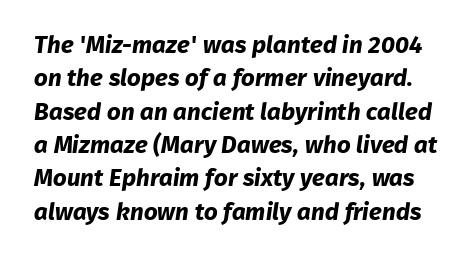
The image shows 24 px bold type; set normal line spacing (1.39x), normal letter spacing, not underlined.
